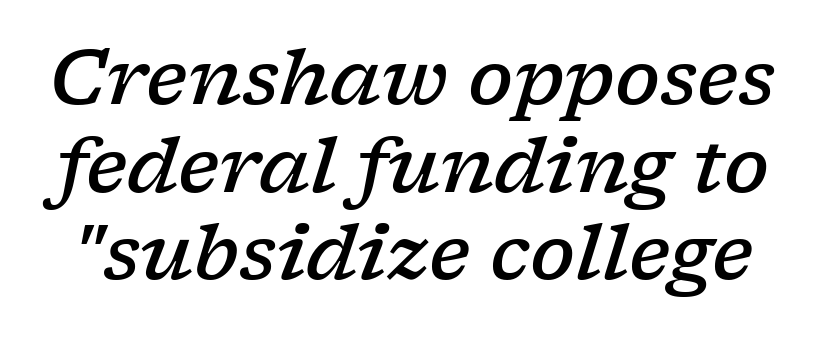
The image shows 75 px semibold, wide serif type, italic (leaning right); set line spacing 1.17x, normal letter spacing, not underlined; low stroke contrast and a medium x-height.
